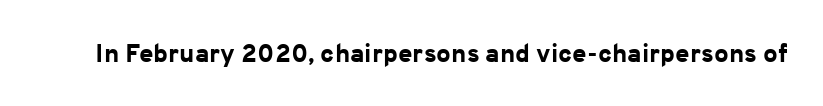
The image shows 26 px bold type, upright; set normal letter spacing, not underlined.
